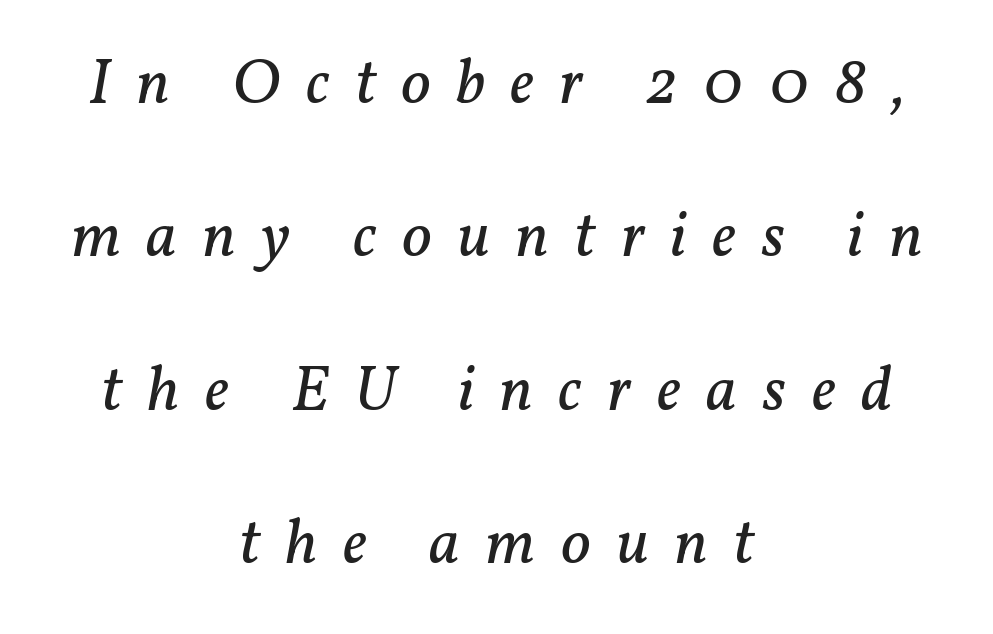
The image shows 65 px regular-weight serif type, italic (leaning right); set centered, loose line spacing (2.36x), unusually wide letter spacing (+0.39 em), not underlined; low stroke contrast and a medium x-height.
